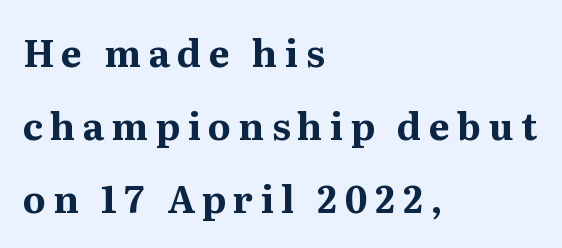
The image shows 37 px bold serif type, upright; set left-aligned, loose line spacing (1.97x), unusually wide letter spacing (+0.2 em), not underlined; medium stroke contrast and a medium x-height.
